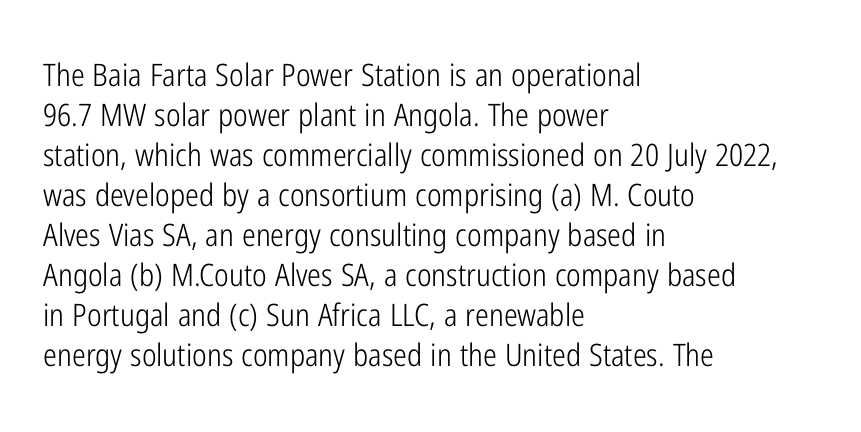
The setting favours the left margin, as ordinary paragraphs usually do. The typeface chosen for these lines omits serifs. Nobody touched the tracking dial on this one. No heavy texture on the line: the type isn't bold. Do the characters align in a grid? No, the font is proportional. Evenly set lines give the paragraph a standard silhouette.
